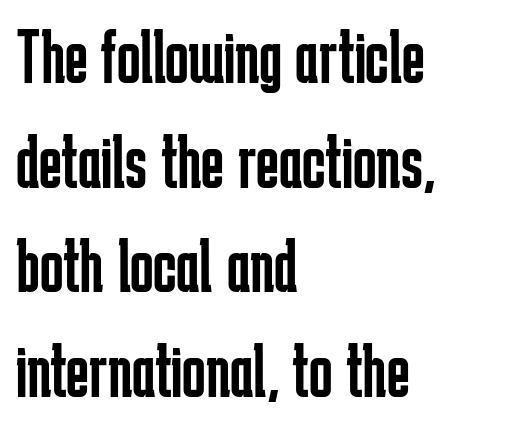
Q: Is the text bold? A: No.
Q: Is the text italic (slanted)? A: No, it is upright.
Q: Is the typeface a serif or a sans-serif typeface? A: Sans-serif.
Q: Is the text underlined? A: No.
Q: How is the paragraph aligned? A: Left-aligned.
Q: Is the spacing between letters normal or unusually wide? A: Normal.
Q: Is the spacing between lines tight, normal or loose? A: Normal.
Q: Width (condensed, normal, or wide)? A: Condensed.
Q: Stroke contrast? A: Low.
Q: x-height? A: Medium.
Q: Monospaced? A: No.
